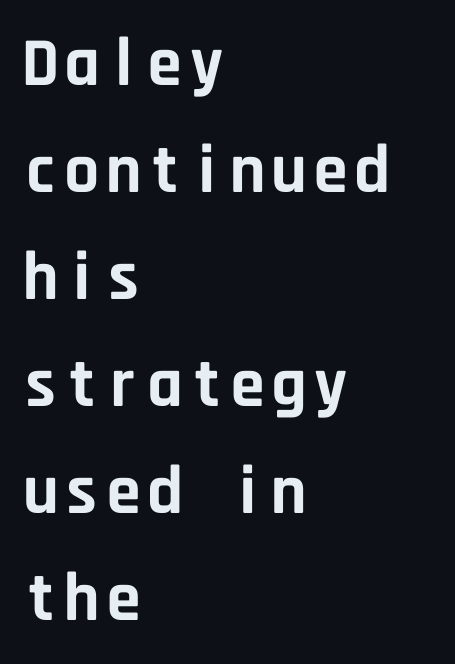
The image shows 69 px bold sans-serif type, upright, monospaced; set left-aligned, normal line spacing (1.55x), normal letter spacing, not underlined; low stroke contrast and a large x-height.
